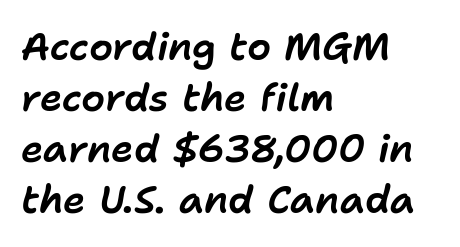
{"italic": "yes", "lean": "right", "slant_degrees": 11, "width": "normal", "stroke_contrast": "low", "x_height": "medium", "monospaced": "no", "underline": "no", "align": "left", "line_spacing": "normal", "line_spacing_ratio": 1.34, "letter_spacing": "normal", "letter_spacing_em": 0.0, "glyph_px": 38}
